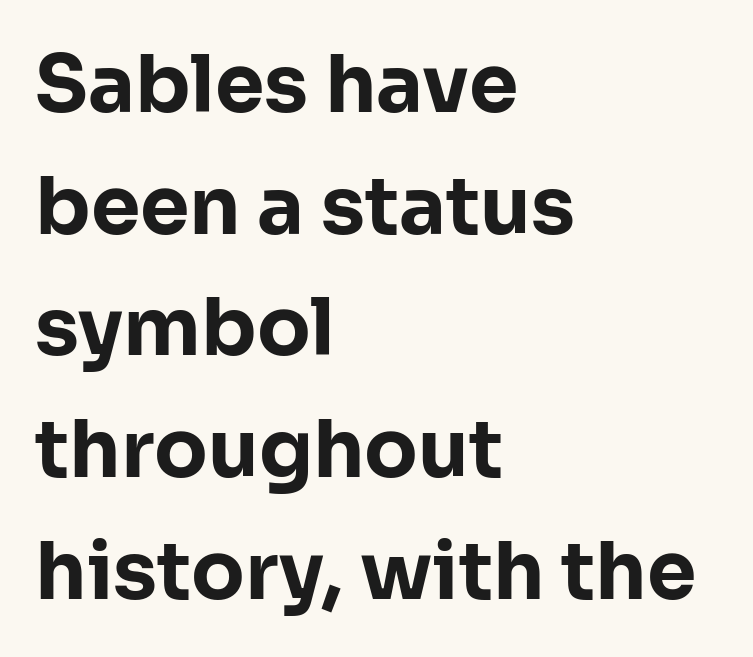
The image shows 79 px bold sans-serif type, upright; set left-aligned, normal line spacing (1.54x), normal letter spacing, not underlined; low stroke contrast and a medium x-height.
